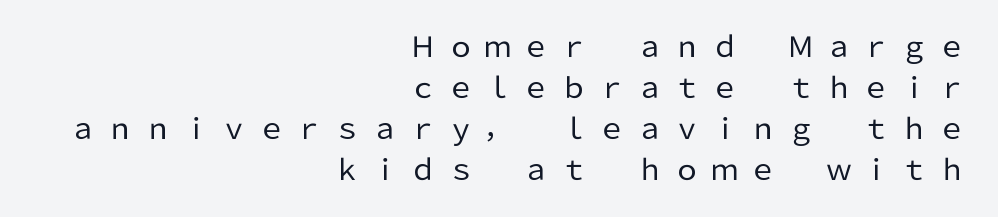
Q: Is the text bold? A: No.
Q: Is the text italic (slanted)? A: No, it is upright.
Q: Is the typeface a serif or a sans-serif typeface? A: Sans-serif.
Q: Is the text underlined? A: No.
Q: How is the paragraph aligned? A: Right-aligned.
Q: Is the spacing between letters normal or unusually wide? A: Unusually wide.
Q: Is the spacing between lines tight, normal or loose? A: Normal.
Q: Width (condensed, normal, or wide)? A: Normal.
Q: Stroke contrast? A: Low.
Q: x-height? A: Medium.
Q: Monospaced? A: No.
